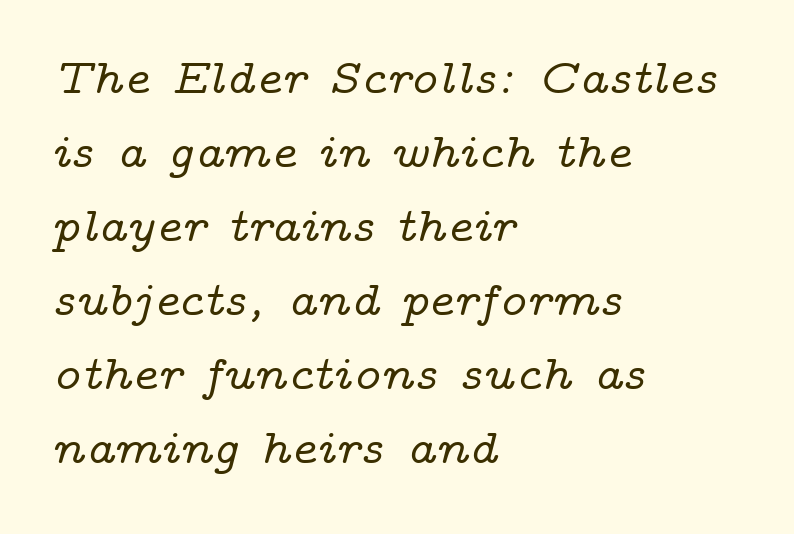
Q: Is the text italic (slanted)? A: Yes, it leans right by about 14 degrees.
Q: Is the typeface a serif or a sans-serif typeface? A: Serif.
Q: Is the text underlined? A: No.
Q: How is the paragraph aligned? A: Left-aligned.
Q: Is the spacing between letters normal or unusually wide? A: Normal.
Q: Is the spacing between lines tight, normal or loose? A: Normal.
Q: Width (condensed, normal, or wide)? A: Wide.
Q: Stroke contrast? A: Low.
Q: x-height? A: Medium.
Q: Monospaced? A: No.
